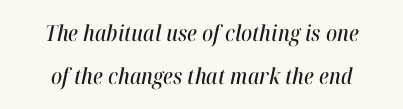
The image shows 22 px text type, italic (leaning right); set loose line spacing (1.96x), normal letter spacing, not underlined.
